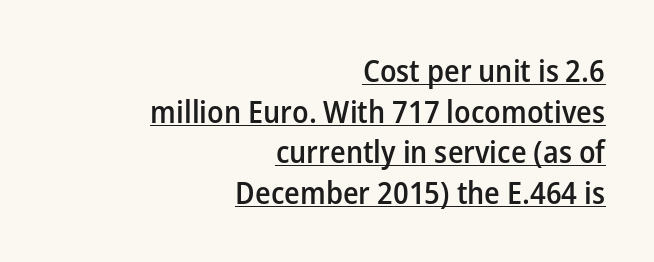
Q: Is the text bold? A: Semi-bold.
Q: Is the text italic (slanted)? A: No, it is upright.
Q: Is the typeface a serif or a sans-serif typeface? A: Sans-serif.
Q: Is the text underlined? A: Yes.
Q: How is the paragraph aligned? A: Right-aligned.
Q: Is the spacing between letters normal or unusually wide? A: Normal.
Q: Is the spacing between lines tight, normal or loose? A: Normal.
Q: Width (condensed, normal, or wide)? A: Normal.
Q: Stroke contrast? A: Low.
Q: x-height? A: Medium.
Q: Monospaced? A: No.
